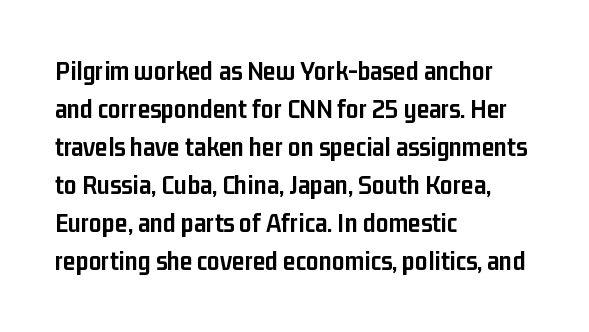
{"serif": "no", "italic": "no", "bold": "yes", "weight": "semibold", "width": "condensed", "stroke_contrast": "low", "x_height": "medium", "monospaced": "no", "underline": "no", "align": "left", "line_spacing": "normal", "line_spacing_ratio": 1.36, "letter_spacing": "normal", "letter_spacing_em": 0.0, "glyph_px": 28}
